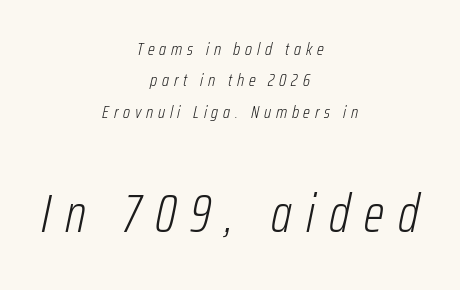
This rendering features lettering with no underline. Note the varied advance widths — an 'i' is clearly narrower than an 'm'. The passage shown begins with its smaller block and ends with its larger one. Neither beginnings nor endings align; midpoints do.
